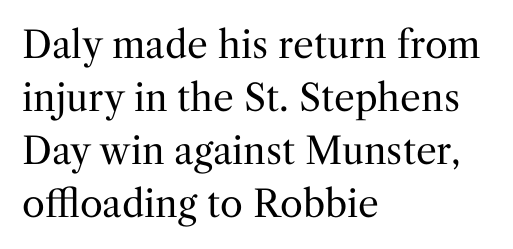
How are the letters spaced? Ordinarily, with no added tracking. A typesetter would call this proportional, since set widths differ per character. It's the straight-up-and-down kind of type. The lines in this sample share a left origin and differ only in where they stop. The rows are spaced the way most documents space them.
